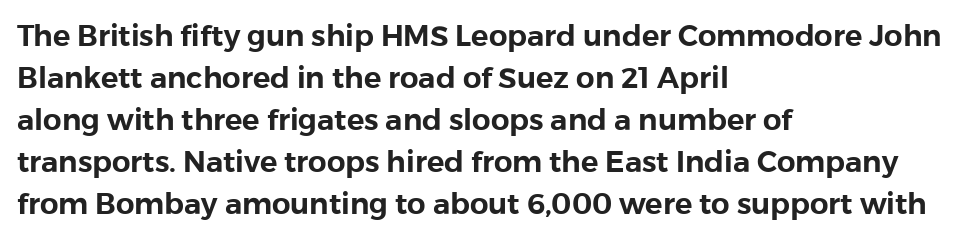
Q: Is the text italic (slanted)? A: No, it is upright.
Q: Is the typeface a serif or a sans-serif typeface? A: Sans-serif.
Q: Is the text underlined? A: No.
Q: How is the paragraph aligned? A: Left-aligned.
Q: Is the spacing between letters normal or unusually wide? A: Normal.
Q: Is the spacing between lines tight, normal or loose? A: Normal.
Q: Width (condensed, normal, or wide)? A: Normal.
Q: Stroke contrast? A: Low.
Q: x-height? A: Medium.
Q: Monospaced? A: No.
